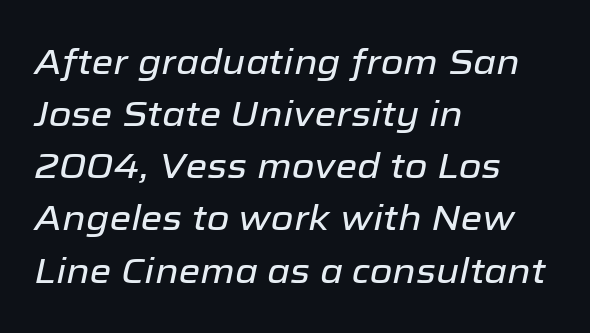
The space directly below the letters is spotless. A typesetter would call this proportional, since set widths differ per character. Vertical spacing — default. Every row of glyphs begins at an identical x-position on the left.
